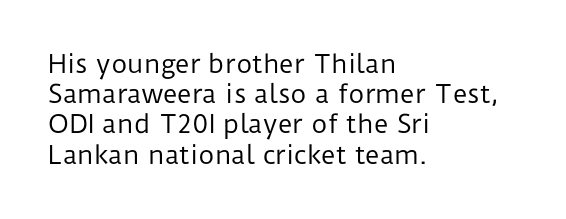
The image shows 25 px text type, upright; set left-aligned, line spacing 1.21x, normal letter spacing, not underlined.
